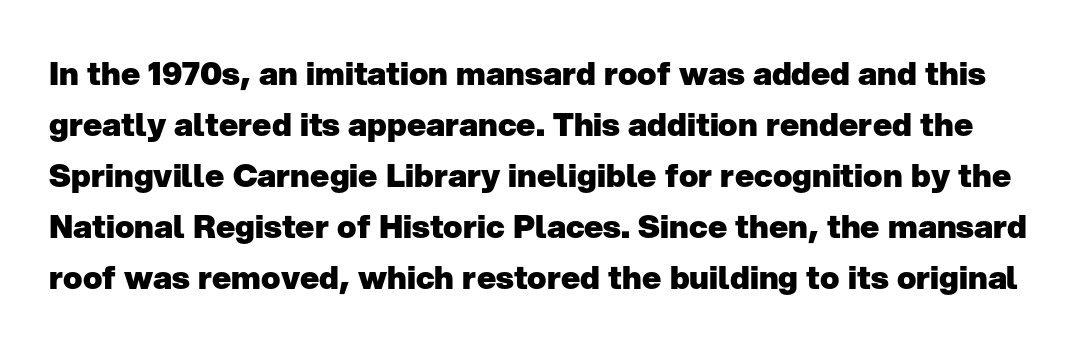
{"serif": "no", "italic": "no", "bold": "yes", "weight": "heavy", "width": "normal", "stroke_contrast": "low", "x_height": "medium", "monospaced": "no", "underline": "no", "line_spacing": "normal", "line_spacing_ratio": 1.59, "letter_spacing": "normal", "letter_spacing_em": 0.0, "glyph_px": 32}
